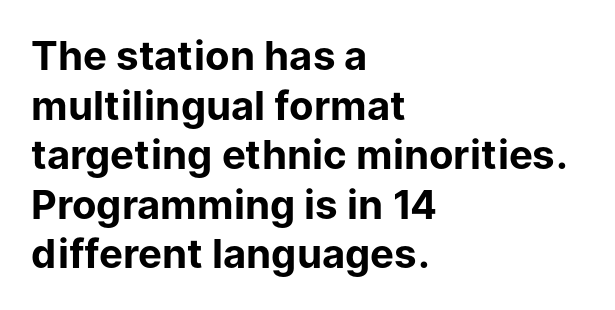
Notice how thick the strokes are: this is what a full bold looks like. Casual observation: everything's shoved over to the left. Character widths vary here, with narrow letters taking less room than wide ones. Plain, unruled lines of type. The axis of the letterforms is exactly vertical.
